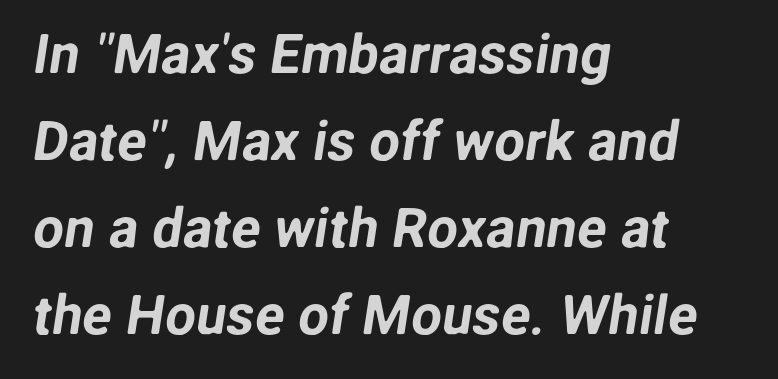
The image shows 55 px sans-serif type; set left-aligned, normal line spacing (1.58x), normal letter spacing, not underlined; low stroke contrast and a medium x-height.
